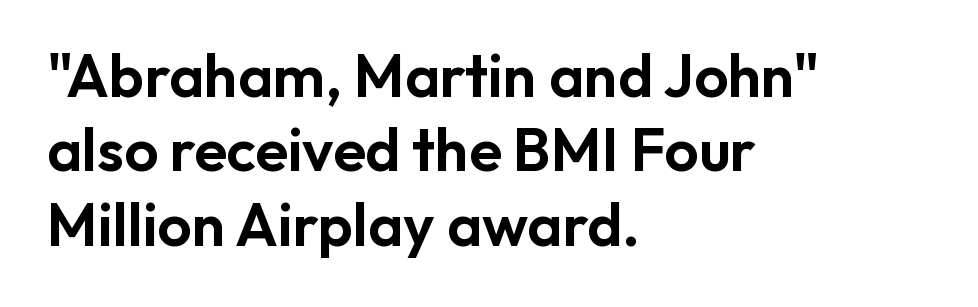
Q: Is the text italic (slanted)? A: No, it is upright.
Q: Is the typeface a serif or a sans-serif typeface? A: Sans-serif.
Q: Is the text underlined? A: No.
Q: How is the paragraph aligned? A: Left-aligned.
Q: Is the spacing between letters normal or unusually wide? A: Normal.
Q: Width (condensed, normal, or wide)? A: Normal.
Q: Stroke contrast? A: Low.
Q: x-height? A: Medium.
Q: Monospaced? A: No.
